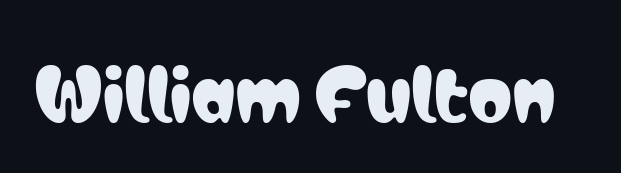
Q: Is the text italic (slanted)? A: No, it is upright.
Q: Is the typeface a serif or a sans-serif typeface? A: Sans-serif.
Q: Is the text underlined? A: No.
Q: Is the spacing between letters normal or unusually wide? A: Normal.
Q: Width (condensed, normal, or wide)? A: Condensed.
Q: Stroke contrast? A: Low.
Q: x-height? A: Medium.
Q: Monospaced? A: No.
